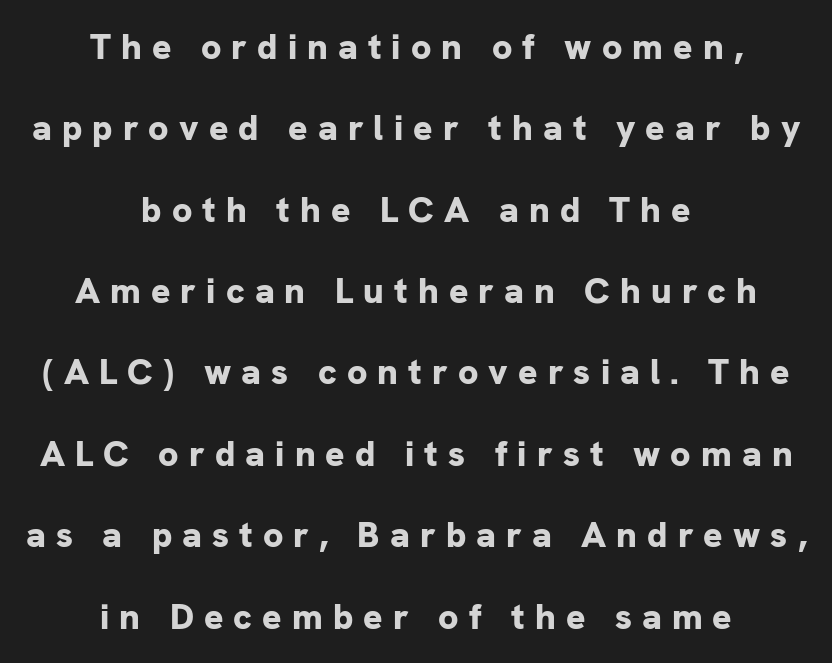
To sum up the face: it is a sans, with no serifs. Regarding leading, the lines here are spaced well apart. A centered setting, common on invitations and titles, is used for this passage. Is this a fixed-width face? No — the glyphs have proportional, varying widths. Posture: straight, roman, zero tilt. A clean baseline with only descenders dipping below it.
